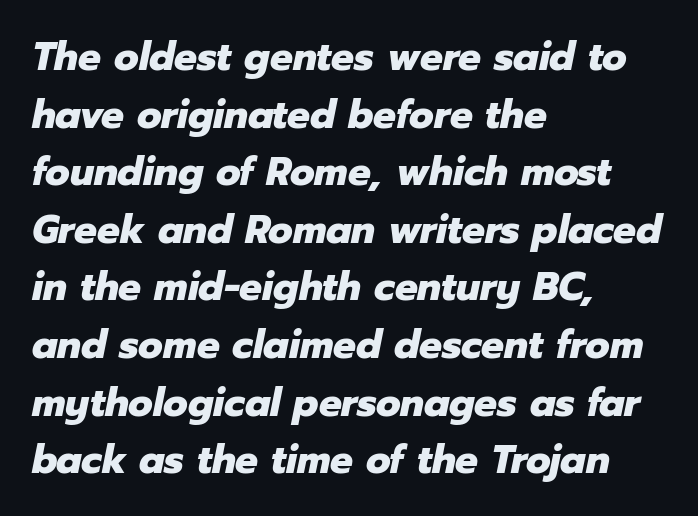
Reading down the column, the eye jumps a familiar distance to each next line. Thick stems and heavy bowls — unmistakably bold. Every character sits at an angle, as italics do. The text block is weighted toward the left margin, trailing off unevenly rightward. Each letter keeps its own natural width here, so spacing adapts to shape. Only glyphs here, with clear space below each row.
